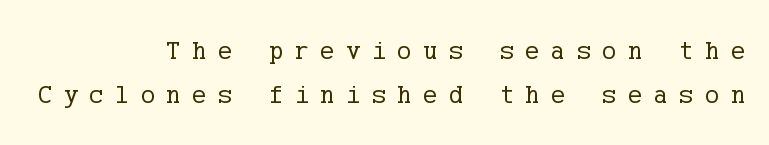
{"italic": "no", "bold": "no", "underline": "no", "align": "right", "line_spacing": "normal", "line_spacing_ratio": 1.64, "letter_spacing": "wide", "letter_spacing_em": 0.42, "glyph_px": 27}
